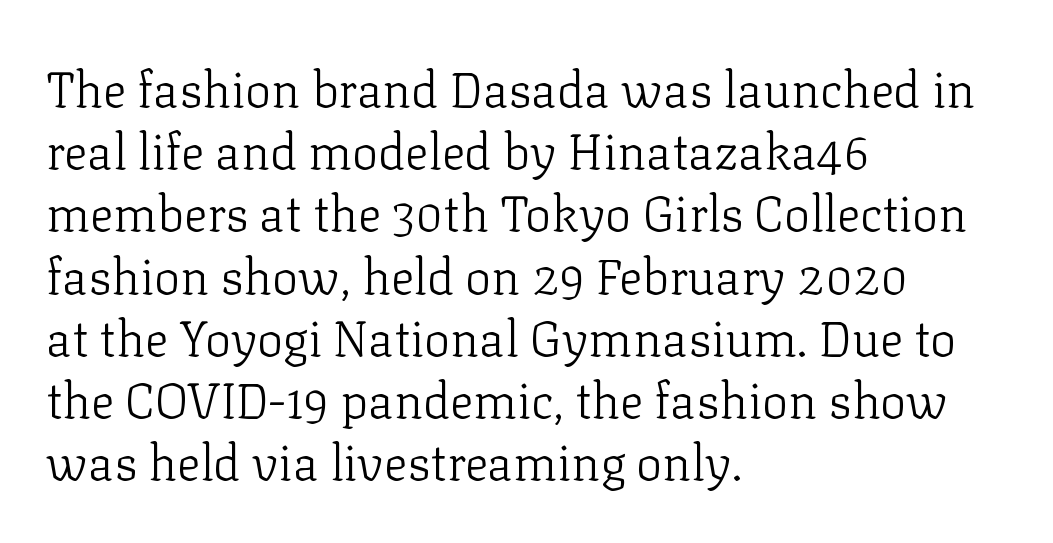
The image shows 49 px light serif type, upright; set left-aligned, normal line spacing (1.27x), normal letter spacing, not underlined; low stroke contrast and a medium x-height.
